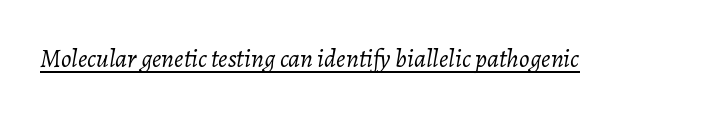
Italic: yes, the glyphs are oblique. The rendered words wear a rule along their underside. Words appear dense and cohesive because spacing is normal. Letters have the restrained weight of plain body copy at most.
